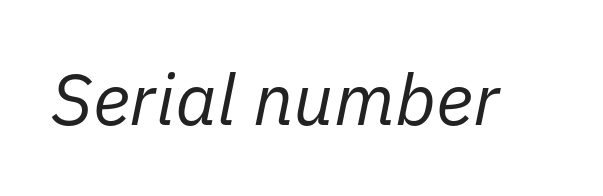
{"italic": "yes", "lean": "right", "slant_degrees": 11, "bold": "no", "weight": "regular", "width": "normal", "stroke_contrast": "low", "x_height": "medium", "monospaced": "no", "underline": "no", "letter_spacing": "normal", "letter_spacing_em": 0.0, "glyph_px": 72}
